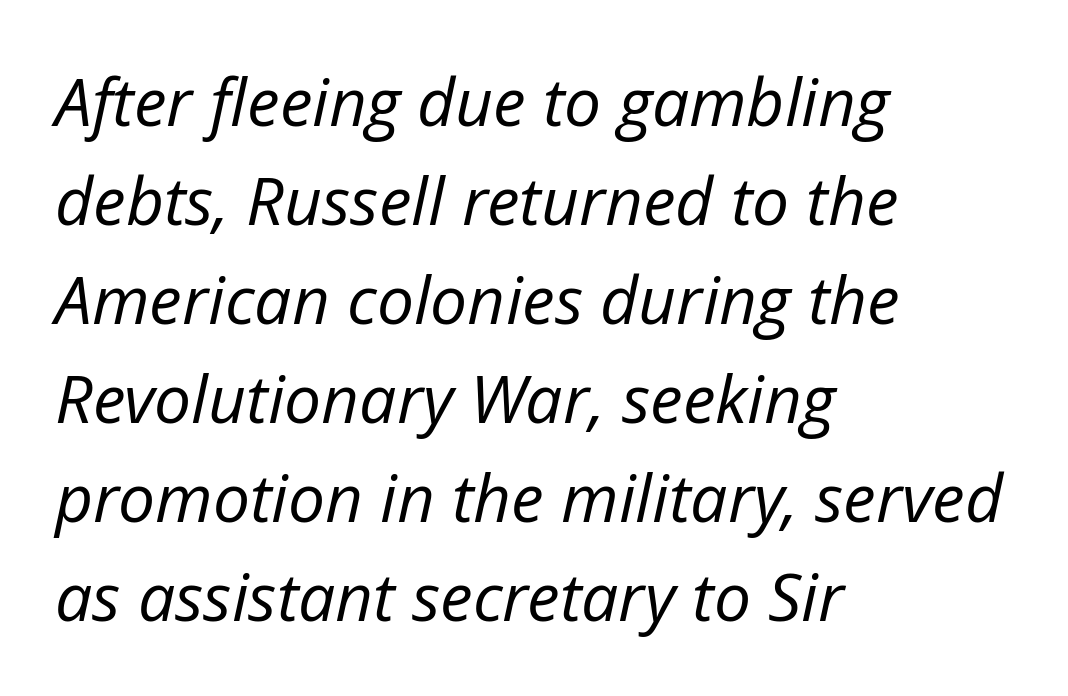
The image shows 66 px regular-weight type, italic (leaning right); set left-aligned, normal line spacing (1.5x), normal letter spacing, not underlined; low stroke contrast and a medium x-height.
